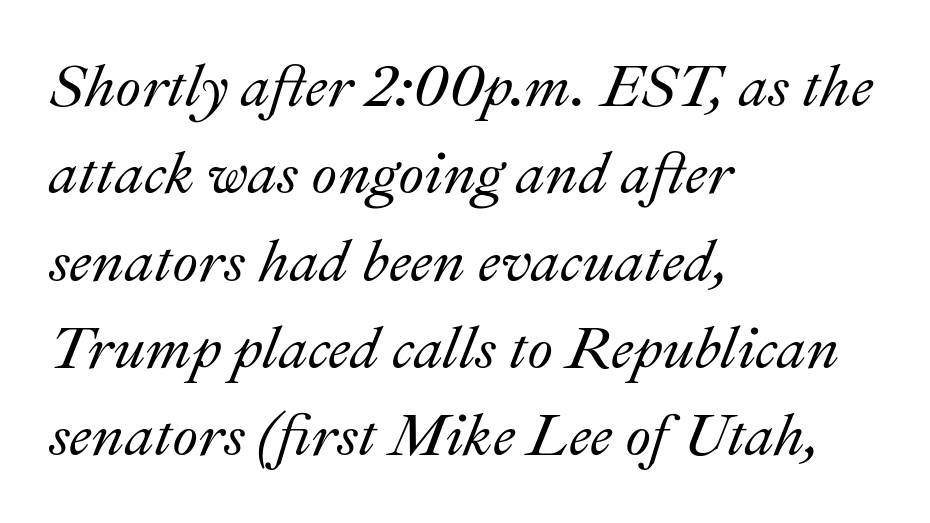
The image shows 59 px text type, italic (leaning right); set left-aligned, normal line spacing (1.48x), normal letter spacing, not underlined; medium stroke contrast and a small x-height.
